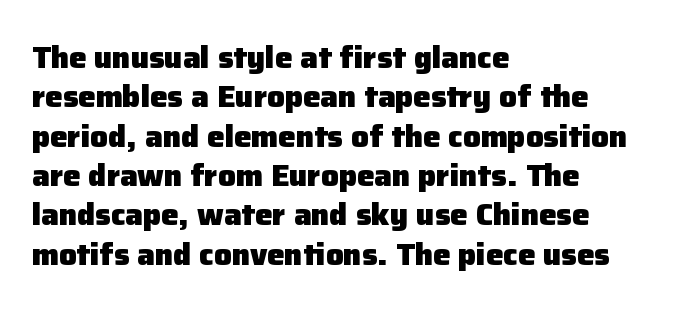
Q: Is the text bold? A: Yes.
Q: Is the text italic (slanted)? A: No, it is upright.
Q: Is the typeface a serif or a sans-serif typeface? A: Sans-serif.
Q: Is the text underlined? A: No.
Q: How is the paragraph aligned? A: Left-aligned.
Q: Is the spacing between letters normal or unusually wide? A: Normal.
Q: Is the spacing between lines tight, normal or loose? A: Normal.
Q: Width (condensed, normal, or wide)? A: Normal.
Q: Stroke contrast? A: Low.
Q: x-height? A: Medium.
Q: Monospaced? A: No.
